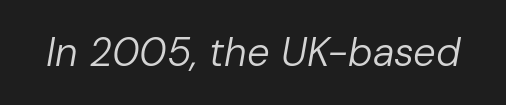
Q: Is the text bold? A: No.
Q: Is the text italic (slanted)? A: Yes, it leans right by about 10 degrees.
Q: Is the text underlined? A: No.
Q: Is the spacing between letters normal or unusually wide? A: Normal.
Q: Width (condensed, normal, or wide)? A: Normal.
Q: Stroke contrast? A: Low.
Q: x-height? A: Medium.
Q: Monospaced? A: No.
